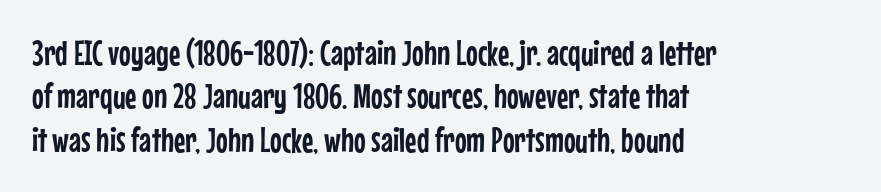
{"serif": "no", "italic": "no", "width": "condensed", "stroke_contrast": "low", "x_height": "medium", "monospaced": "no", "underline": "no", "align": "left", "line_spacing_ratio": 1.24, "letter_spacing": "normal", "letter_spacing_em": 0.0, "glyph_px": 35}
